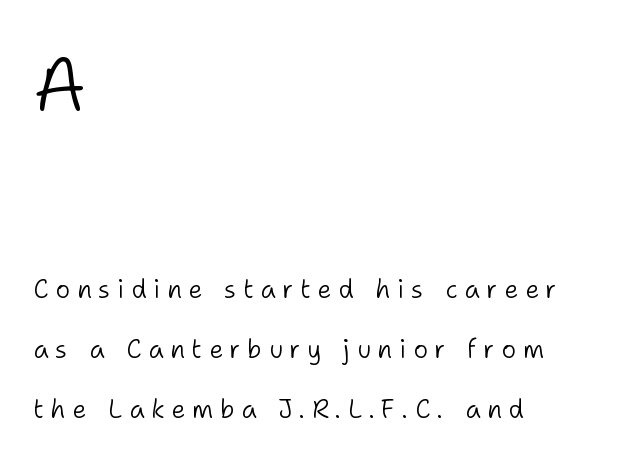
Is this a heavy cut? Hardly; it is regular or lighter. Type size steps down from the first block to the second. Posture: straight, roman, zero tilt. Grotesque or geometric, the face here clearly has no serifs.
